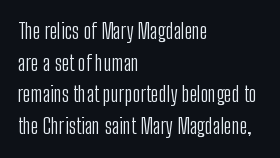
Q: Is the text bold? A: No.
Q: Is the text italic (slanted)? A: No, it is upright.
Q: Is the text underlined? A: No.
Q: How is the paragraph aligned? A: Left-aligned.
Q: Is the spacing between letters normal or unusually wide? A: Normal.
Q: Is the spacing between lines tight, normal or loose? A: Normal.
